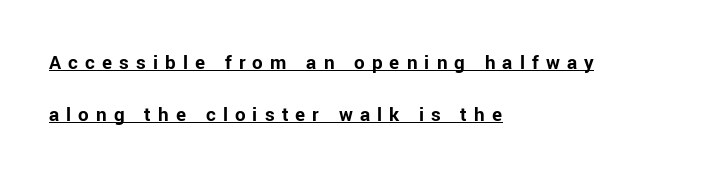
Q: Is the text bold? A: Yes.
Q: Is the text italic (slanted)? A: No, it is upright.
Q: Is the text underlined? A: Yes.
Q: How is the paragraph aligned? A: Left-aligned.
Q: Is the spacing between letters normal or unusually wide? A: Unusually wide.
Q: Is the spacing between lines tight, normal or loose? A: Loose.
